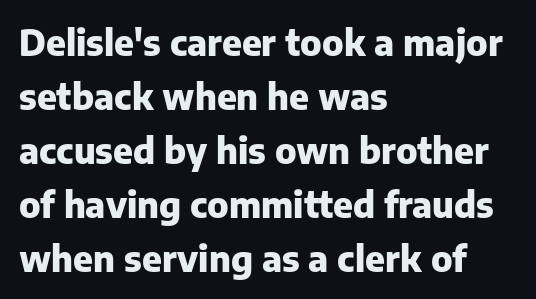
Italic: no, the glyphs are upright roman. A sans-serif font was chosen for this passage. The passage shown is emphatically bold. Summary of vertical rhythm: regular, with standard interline spacing. Has an underline been added? It has not.
